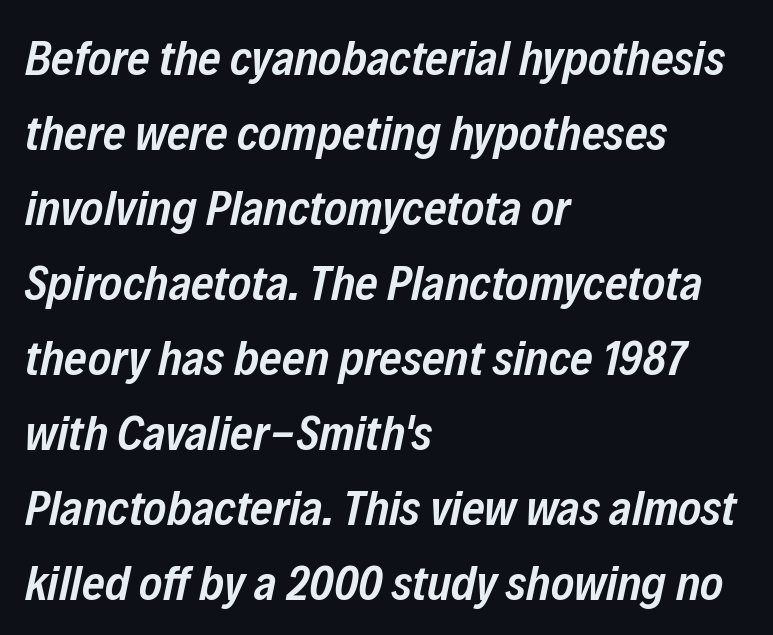
{"italic": "yes", "lean": "right", "slant_degrees": 12, "bold": "semi", "weight": "semibold", "width": "condensed", "stroke_contrast": "low", "x_height": "medium", "monospaced": "no", "underline": "no", "align": "left", "line_spacing": "normal", "line_spacing_ratio": 1.53, "letter_spacing": "normal", "letter_spacing_em": 0.0, "glyph_px": 49}
